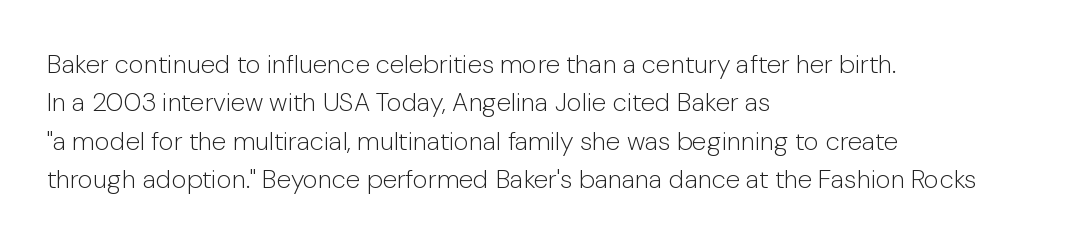
The image shows 26 px text type, upright; set left-aligned, normal line spacing (1.48x), normal letter spacing, not underlined.
